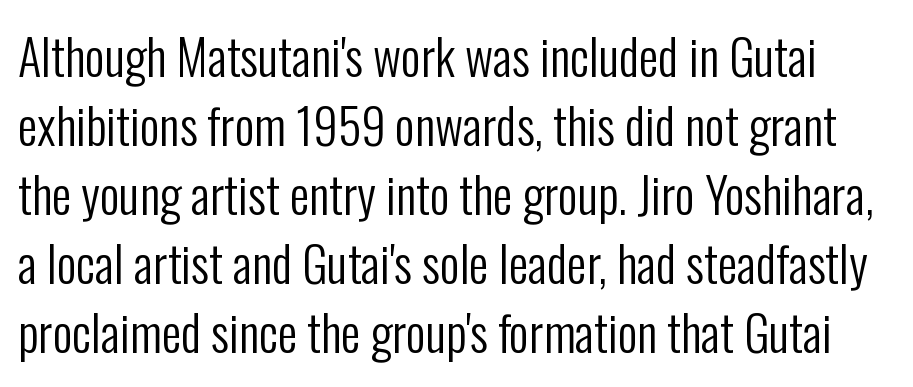
Q: Is the text bold? A: No.
Q: Is the text italic (slanted)? A: No, it is upright.
Q: Is the typeface a serif or a sans-serif typeface? A: Sans-serif.
Q: Is the text underlined? A: No.
Q: Is the spacing between letters normal or unusually wide? A: Normal.
Q: Is the spacing between lines tight, normal or loose? A: Normal.
Q: Width (condensed, normal, or wide)? A: Condensed.
Q: Stroke contrast? A: Low.
Q: x-height? A: Medium.
Q: Monospaced? A: No.
